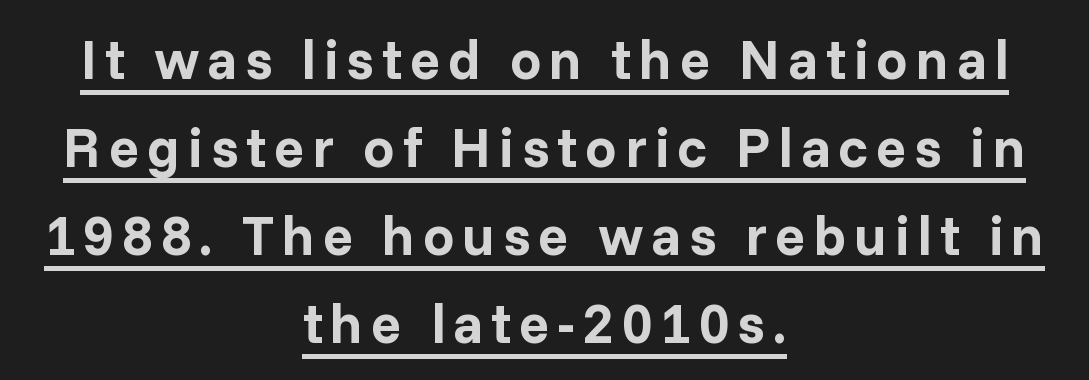
{"serif": "no", "italic": "no", "bold": "yes", "weight": "bold", "width": "normal", "stroke_contrast": "low", "x_height": "medium", "monospaced": "no", "underline": "yes", "align": "center", "line_spacing": "normal", "line_spacing_ratio": 1.57, "glyph_px": 56}
